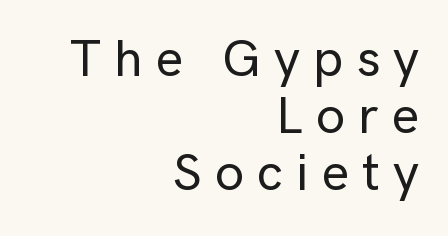
Q: Is the text italic (slanted)? A: No, it is upright.
Q: Is the typeface a serif or a sans-serif typeface? A: Sans-serif.
Q: Is the text underlined? A: No.
Q: How is the paragraph aligned? A: Right-aligned.
Q: Is the spacing between letters normal or unusually wide? A: Unusually wide.
Q: Is the spacing between lines tight, normal or loose? A: Tight.
Q: Width (condensed, normal, or wide)? A: Normal.
Q: Stroke contrast? A: Low.
Q: x-height? A: Medium.
Q: Monospaced? A: No.
